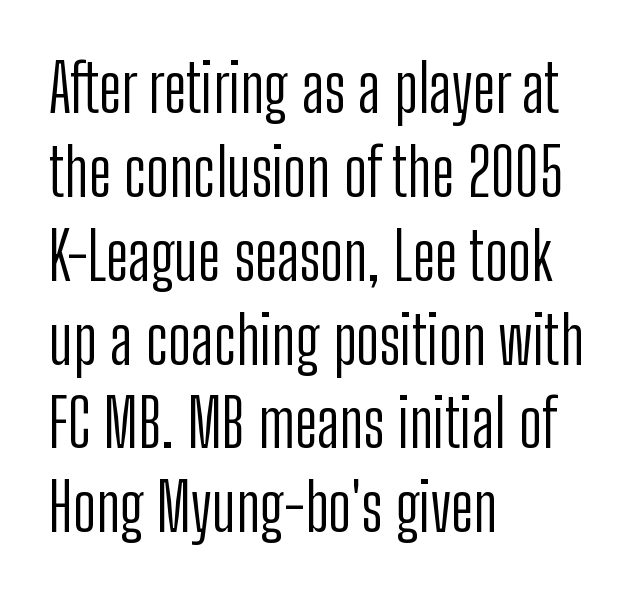
Q: Is the text bold? A: No.
Q: Is the text italic (slanted)? A: No, it is upright.
Q: Is the typeface a serif or a sans-serif typeface? A: Sans-serif.
Q: Is the text underlined? A: No.
Q: How is the paragraph aligned? A: Left-aligned.
Q: Is the spacing between letters normal or unusually wide? A: Normal.
Q: Is the spacing between lines tight, normal or loose? A: Normal.
Q: Width (condensed, normal, or wide)? A: Condensed.
Q: Stroke contrast? A: Low.
Q: x-height? A: Medium.
Q: Monospaced? A: No.
